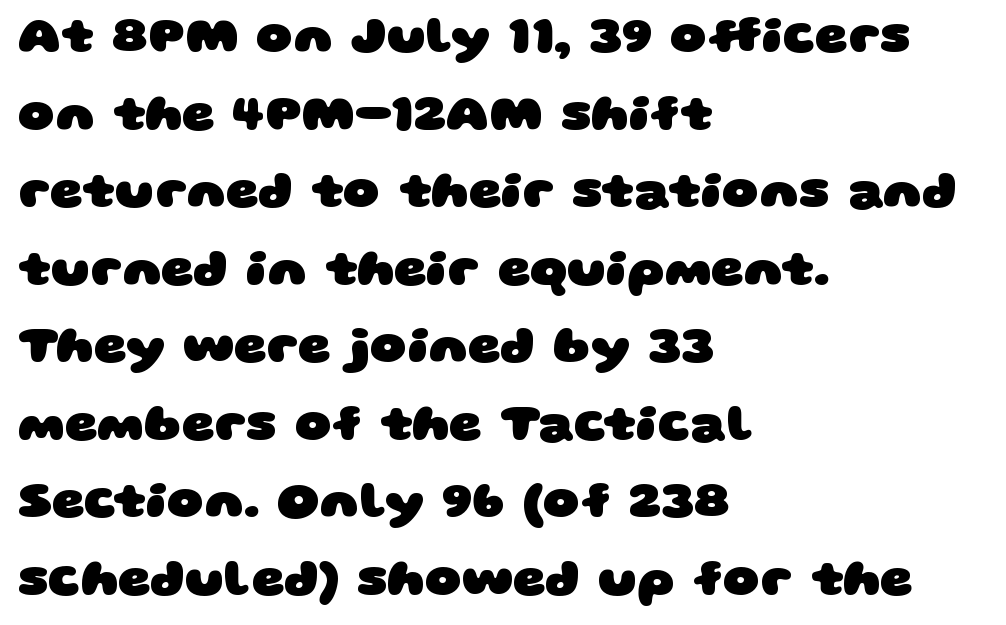
Compared with typical body copy, the letter spacing here is the same. This sample has the flowing, uneven cadence of proportional lettering. Students, this is bold: see how much ink each stroke carries. These lines stack with their left ends in a neat column. Only glyphs here, with clear space below each row.
